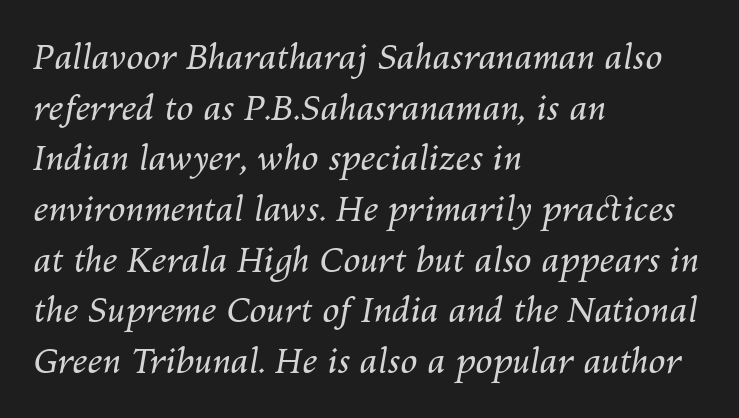
The image shows 34 px regular-weight type, italic (leaning right); set left-aligned, normal line spacing (1.49x), normal letter spacing, not underlined; medium stroke contrast and a medium x-height.
